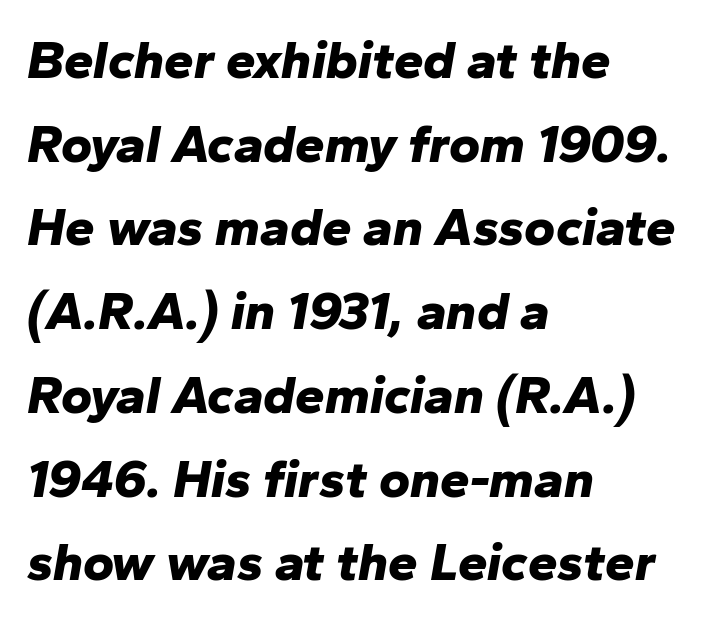
{"italic": "yes", "lean": "right", "slant_degrees": 10, "bold": "yes", "weight": "bold", "width": "normal", "stroke_contrast": "low", "x_height": "medium", "monospaced": "no", "underline": "no", "align": "left", "line_spacing": "normal", "line_spacing_ratio": 1.58, "letter_spacing": "normal", "letter_spacing_em": 0.0, "glyph_px": 53}
